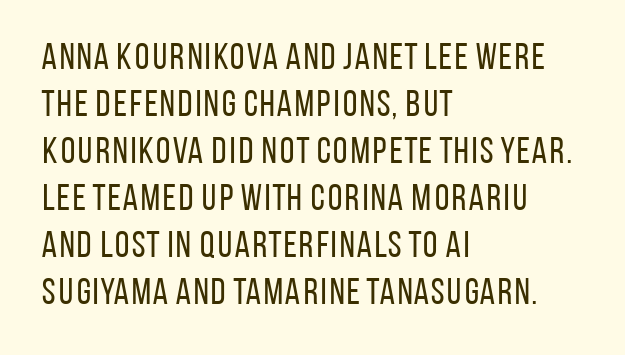
{"serif": "no", "italic": "no", "bold": "no", "weight": "regular", "width": "condensed", "stroke_contrast": "low", "x_height": "large", "monospaced": "no", "underline": "no", "align": "left", "line_spacing": "normal", "line_spacing_ratio": 1.27, "letter_spacing": "normal", "letter_spacing_em": 0.0, "glyph_px": 37}
